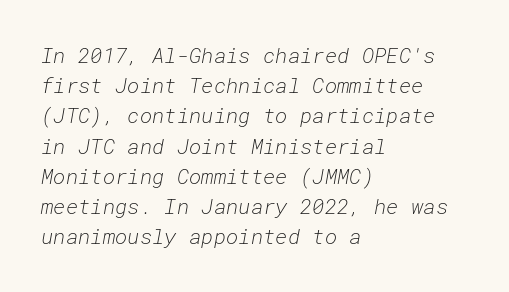
Q: Is the text bold? A: No.
Q: Is the text italic (slanted)? A: Yes, it leans right by about 10 degrees.
Q: Is the text underlined? A: No.
Q: How is the paragraph aligned? A: Left-aligned.
Q: Is the spacing between letters normal or unusually wide? A: Normal.
Q: Is the spacing between lines tight, normal or loose? A: Normal.
